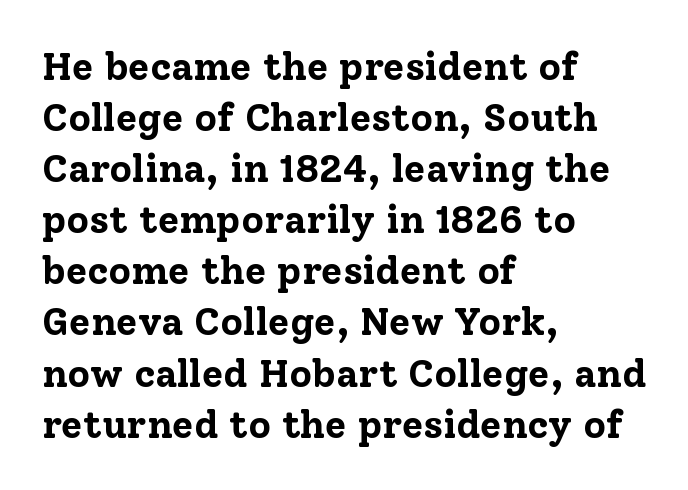
{"serif": "yes", "italic": "no", "bold": "yes", "weight": "bold", "width": "normal", "stroke_contrast": "low", "x_height": "medium", "monospaced": "no", "underline": "no", "align": "left", "line_spacing": "normal", "line_spacing_ratio": 1.31, "letter_spacing": "normal", "letter_spacing_em": 0.0, "glyph_px": 39}
